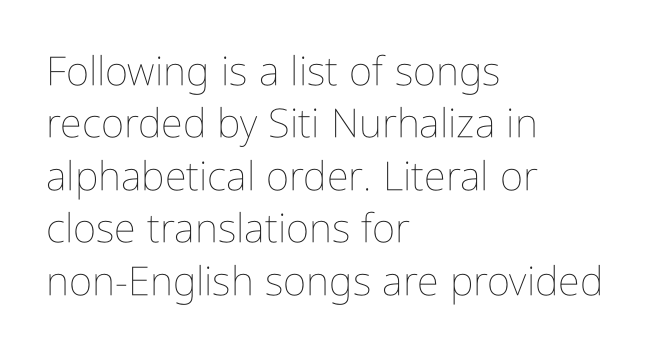
{"italic": "no", "bold": "no", "weight": "thin", "width": "condensed", "stroke_contrast": "low", "x_height": "medium", "monospaced": "no", "underline": "no", "align": "left", "line_spacing": "normal", "line_spacing_ratio": 1.31, "letter_spacing": "normal", "letter_spacing_em": 0.0, "glyph_px": 40}
